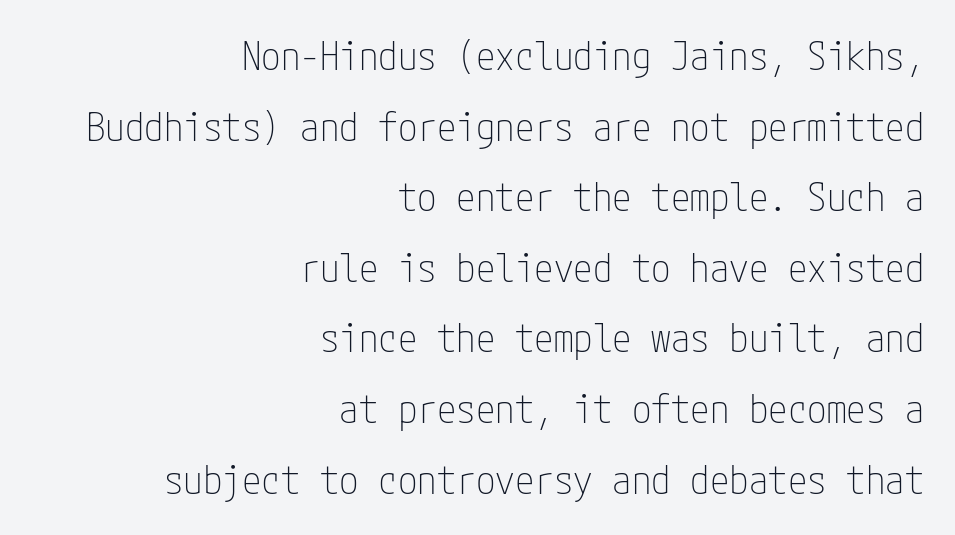
Q: Is the text bold? A: No.
Q: Is the text italic (slanted)? A: No, it is upright.
Q: Is the typeface a serif or a sans-serif typeface? A: Sans-serif.
Q: Is the text underlined? A: No.
Q: How is the paragraph aligned? A: Right-aligned.
Q: Is the spacing between letters normal or unusually wide? A: Normal.
Q: Width (condensed, normal, or wide)? A: Condensed.
Q: Stroke contrast? A: Low.
Q: x-height? A: Medium.
